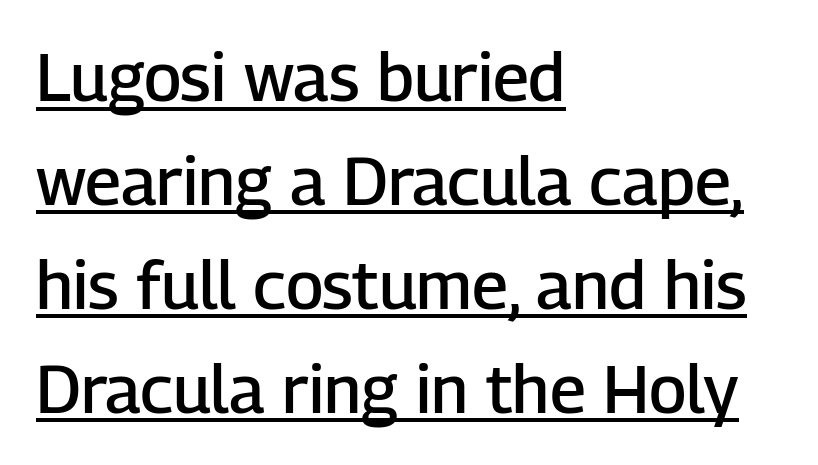
{"serif": "no", "italic": "no", "bold": "semi", "weight": "semibold", "width": "normal", "stroke_contrast": "low", "x_height": "medium", "monospaced": "no", "underline": "yes", "align": "left", "line_spacing": "normal", "line_spacing_ratio": 1.55, "letter_spacing": "normal", "letter_spacing_em": 0.0, "glyph_px": 67}
